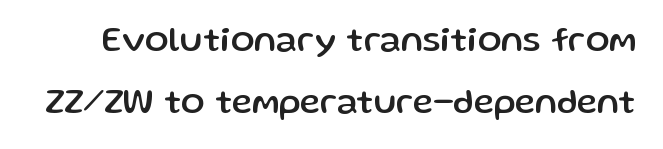
Q: Is the text italic (slanted)? A: No, it is upright.
Q: Is the typeface a serif or a sans-serif typeface? A: Sans-serif.
Q: Is the text underlined? A: No.
Q: Is the spacing between letters normal or unusually wide? A: Normal.
Q: Width (condensed, normal, or wide)? A: Normal.
Q: Stroke contrast? A: Low.
Q: x-height? A: Medium.
Q: Monospaced? A: No.
